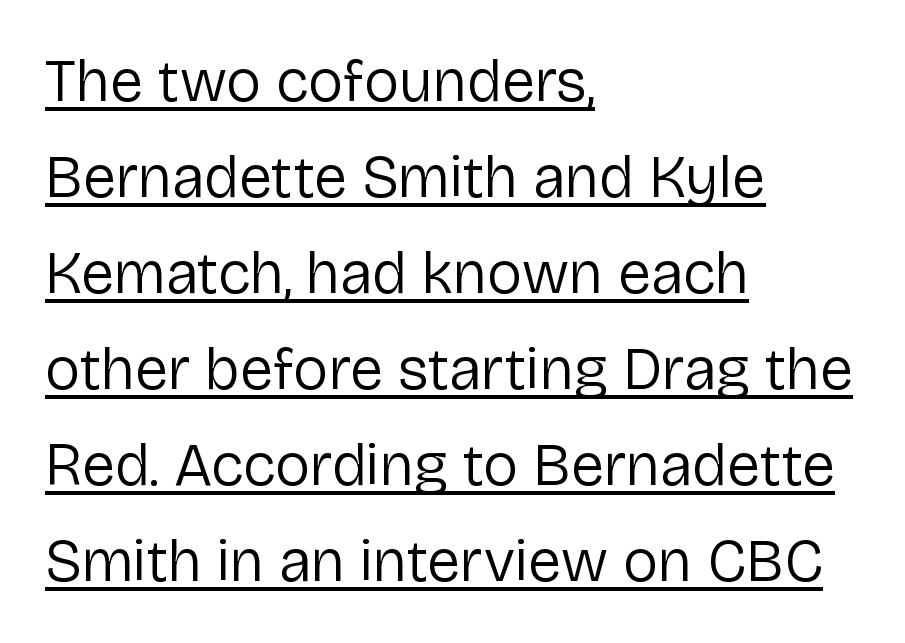
{"serif": "no", "italic": "no", "bold": "no", "weight": "regular", "width": "normal", "stroke_contrast": "low", "x_height": "medium", "monospaced": "no", "underline": "yes", "align": "left", "line_spacing": "normal", "line_spacing_ratio": 1.6, "letter_spacing": "normal", "letter_spacing_em": 0.0, "glyph_px": 60}
